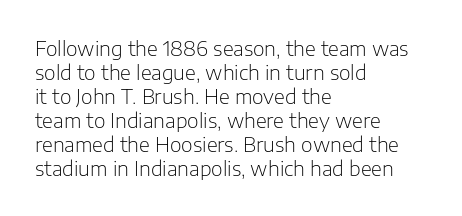
Descenders are the only things crossing below the line. Letters have the restrained weight of plain body copy at most. Where is the straight margin? On the left. Between one letter and the next there's only the usual sliver of space.
